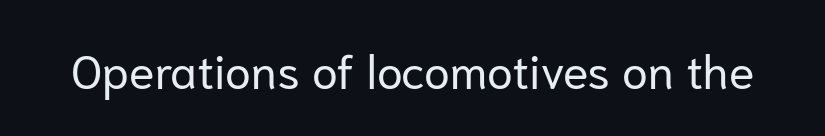
Q: Is the text bold? A: No.
Q: Is the text italic (slanted)? A: No, it is upright.
Q: Is the typeface a serif or a sans-serif typeface? A: Sans-serif.
Q: Is the text underlined? A: No.
Q: Is the spacing between letters normal or unusually wide? A: Normal.
Q: Width (condensed, normal, or wide)? A: Normal.
Q: Stroke contrast? A: Low.
Q: x-height? A: Medium.
Q: Monospaced? A: No.
